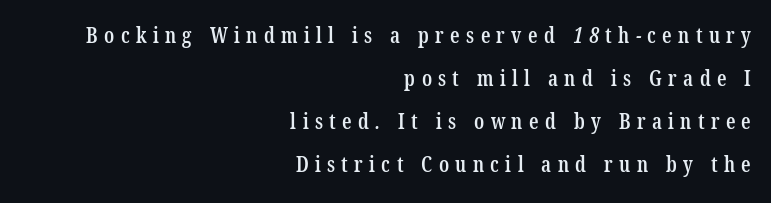
{"bold": "semi", "underline": "no", "align": "right", "line_spacing": "loose", "line_spacing_ratio": 2.04, "letter_spacing": "wide", "letter_spacing_em": 0.3, "glyph_px": 21}
